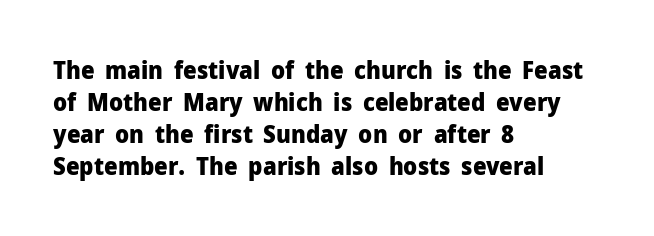
The image shows 24 px bold type, upright; set left-aligned, normal line spacing (1.33x), normal letter spacing, not underlined.
